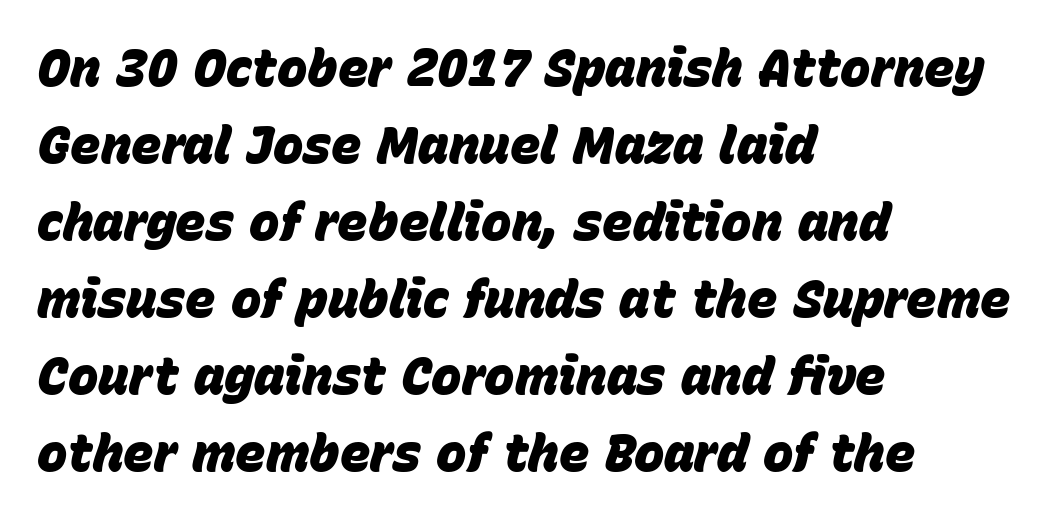
{"italic": "yes", "lean": "right", "slant_degrees": 15, "bold": "yes", "weight": "heavy", "width": "normal", "stroke_contrast": "low", "x_height": "large", "monospaced": "no", "underline": "no", "align": "left", "line_spacing": "normal", "line_spacing_ratio": 1.51, "letter_spacing": "normal", "letter_spacing_em": 0.0, "glyph_px": 51}
